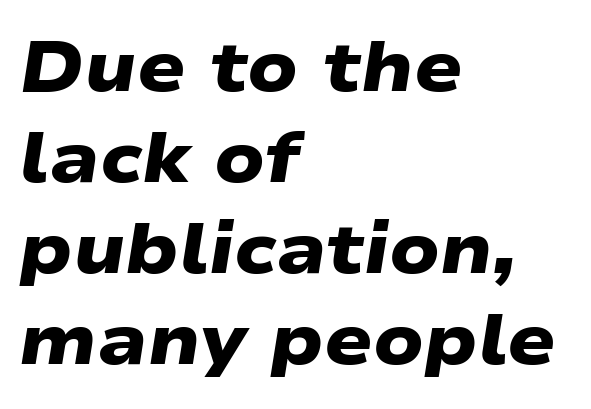
The image shows 71 px heavy, wide sans-serif type; set left-aligned, normal line spacing (1.28x), normal letter spacing, not underlined; low stroke contrast and a medium x-height.
